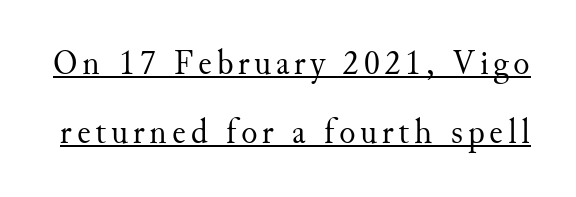
The image shows 34 px regular-weight serif type, upright; set loose line spacing (2.03x), underlined; medium stroke contrast and a small x-height.
